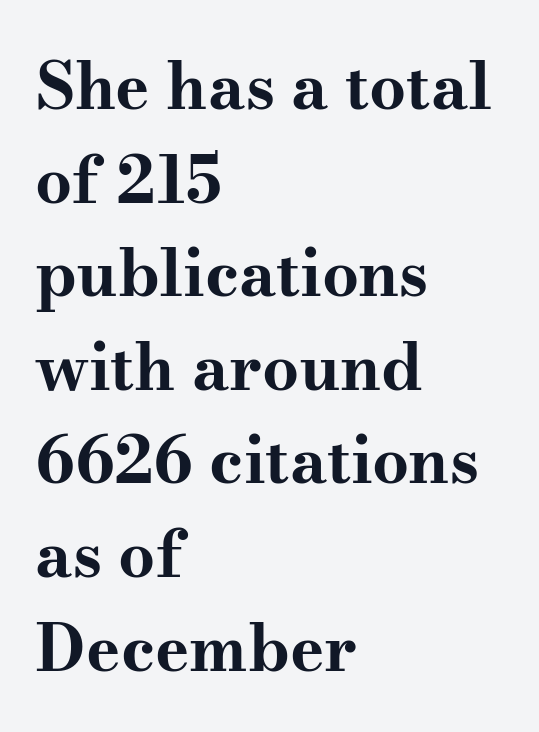
Q: Is the text bold? A: Yes.
Q: Is the text italic (slanted)? A: No, it is upright.
Q: Is the typeface a serif or a sans-serif typeface? A: Serif.
Q: Is the text underlined? A: No.
Q: How is the paragraph aligned? A: Left-aligned.
Q: Is the spacing between letters normal or unusually wide? A: Normal.
Q: Is the spacing between lines tight, normal or loose? A: Normal.
Q: Width (condensed, normal, or wide)? A: Wide.
Q: Stroke contrast? A: Medium.
Q: x-height? A: Small.
Q: Monospaced? A: No.
